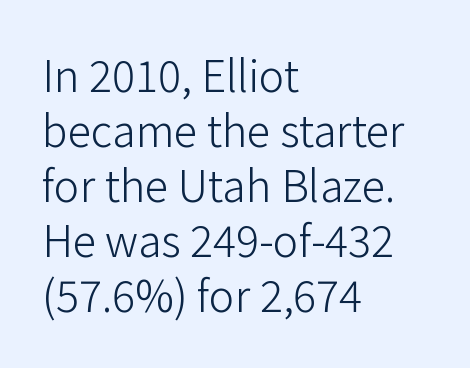
Horizontal alignment here is leftward, the default for most running prose. Glyph-to-glyph distance matches everyday printed text. Leading: standard. No letter is thick-stroked: the sample isn't bold. Each letter keeps its own natural width here, so spacing adapts to shape.
